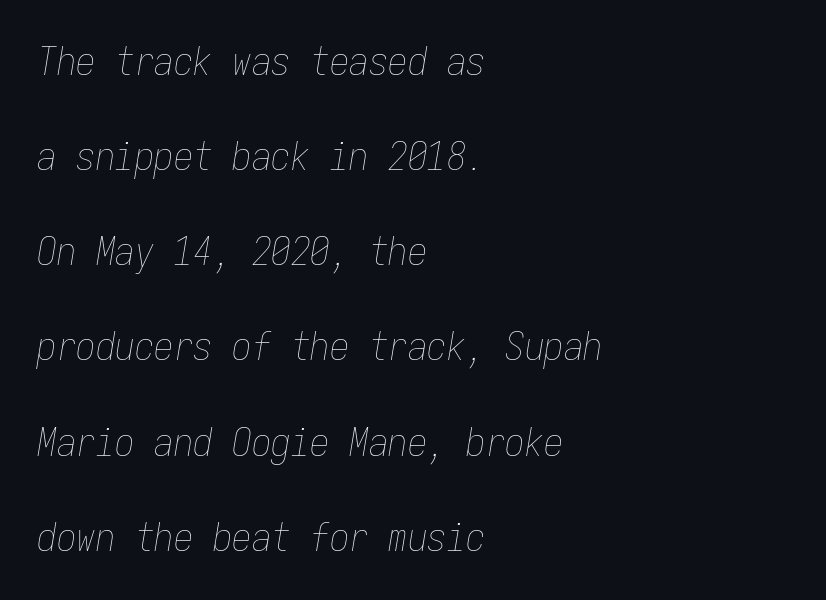
The passage shown stacks its lines with a broad gap. You could count columns in this text — the font is strictly monospaced. Short note: letters normally spaced. Weight class: somewhere from thin through regular. If you drew a line through each stem, it would be angled.
